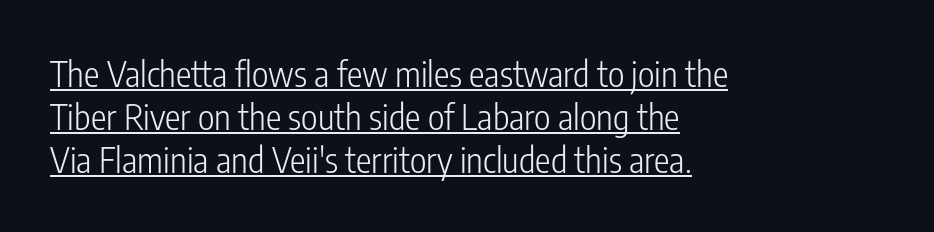
{"serif": "no", "italic": "no", "bold": "no", "weight": "light", "width": "condensed", "stroke_contrast": "low", "x_height": "medium", "monospaced": "no", "underline": "yes", "align": "left", "line_spacing_ratio": 1.23, "letter_spacing": "normal", "letter_spacing_em": 0.0, "glyph_px": 35}
